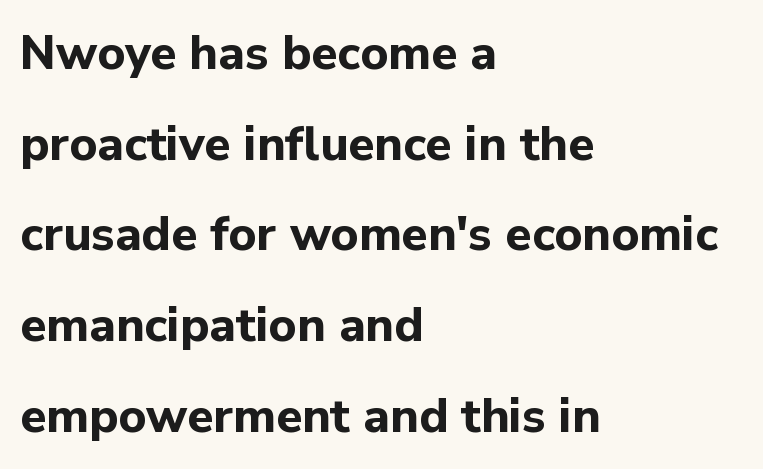
Q: Is the text bold? A: Yes.
Q: Is the text italic (slanted)? A: No, it is upright.
Q: Is the typeface a serif or a sans-serif typeface? A: Sans-serif.
Q: Is the text underlined? A: No.
Q: How is the paragraph aligned? A: Left-aligned.
Q: Is the spacing between letters normal or unusually wide? A: Normal.
Q: Width (condensed, normal, or wide)? A: Normal.
Q: Stroke contrast? A: Low.
Q: x-height? A: Medium.
Q: Monospaced? A: No.
